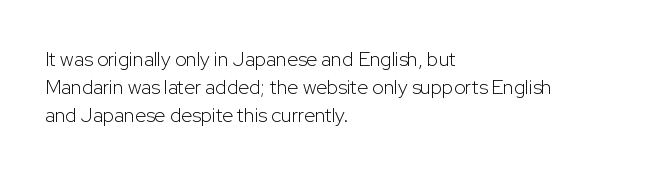
Q: Is the text bold? A: No.
Q: Is the text italic (slanted)? A: No, it is upright.
Q: Is the text underlined? A: No.
Q: How is the paragraph aligned? A: Left-aligned.
Q: Is the spacing between letters normal or unusually wide? A: Normal.
Q: Is the spacing between lines tight, normal or loose? A: Normal.
